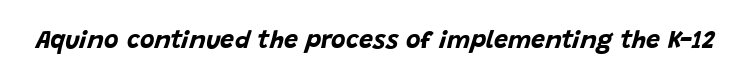
The image shows 25 px bold type, italic (leaning right); set normal letter spacing, not underlined.
